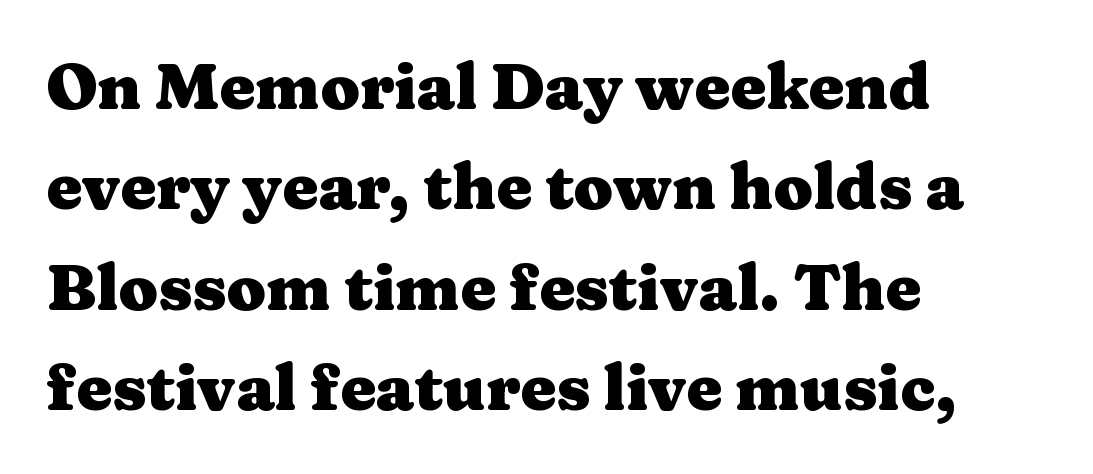
Q: Is the text bold? A: Yes.
Q: Is the text italic (slanted)? A: No, it is upright.
Q: Is the typeface a serif or a sans-serif typeface? A: Serif.
Q: Is the text underlined? A: No.
Q: How is the paragraph aligned? A: Left-aligned.
Q: Is the spacing between letters normal or unusually wide? A: Normal.
Q: Is the spacing between lines tight, normal or loose? A: Normal.
Q: Width (condensed, normal, or wide)? A: Wide.
Q: Stroke contrast? A: Medium.
Q: x-height? A: Medium.
Q: Monospaced? A: No.
